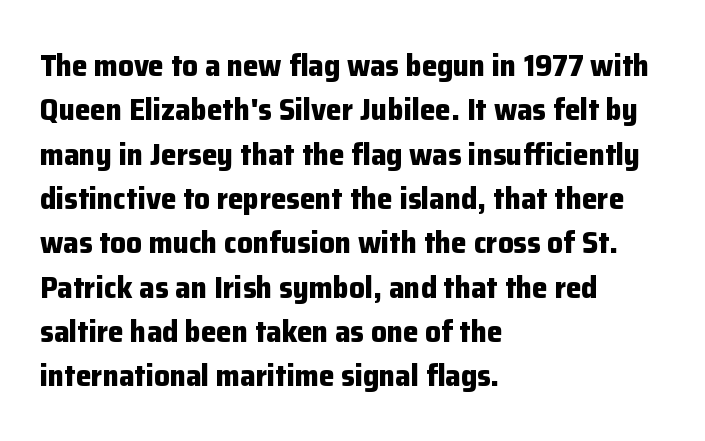
{"serif": "no", "italic": "no", "bold": "yes", "weight": "bold", "width": "normal", "stroke_contrast": "low", "x_height": "medium", "monospaced": "no", "underline": "no", "align": "left", "line_spacing": "normal", "line_spacing_ratio": 1.43, "letter_spacing": "normal", "letter_spacing_em": 0.0, "glyph_px": 31}
